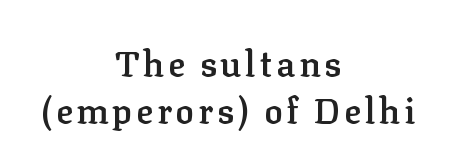
{"serif": "yes", "italic": "no", "bold": "semi", "weight": "semibold", "width": "normal", "stroke_contrast": "low", "x_height": "medium", "monospaced": "no", "underline": "no", "align": "center", "line_spacing": "normal", "line_spacing_ratio": 1.33, "glyph_px": 35}
